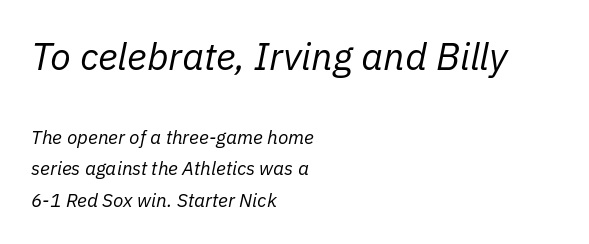
{"italic": "yes", "lean": "right", "slant_degrees": 11, "bold": "no", "weight": "regular", "width": "normal", "stroke_contrast": "low", "x_height": "medium", "monospaced": "no", "underline": "no", "align": "left", "line_spacing": "normal", "line_spacing_ratio": 1.65, "letter_spacing": "normal", "letter_spacing_em": 0.0, "larger_block": "first", "size_ratio": 2.0, "glyph_px": 38}
